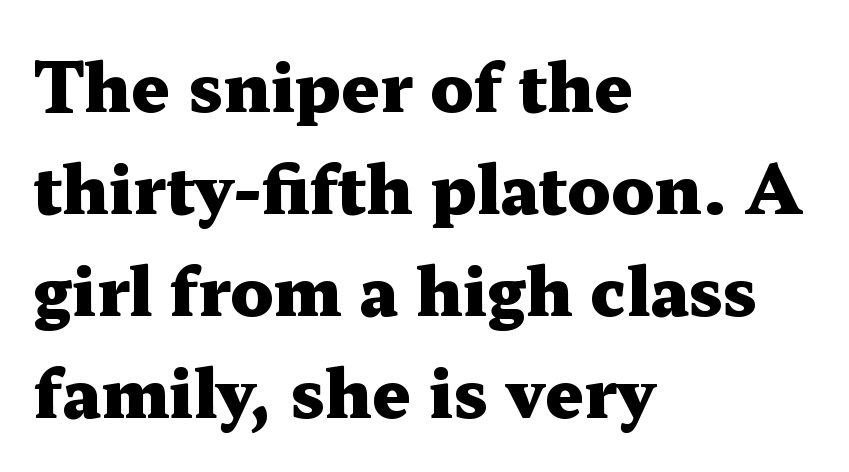
The image shows 67 px heavy, wide serif type, upright; set left-aligned, normal line spacing (1.52x), normal letter spacing, not underlined; medium stroke contrast and a medium x-height.
